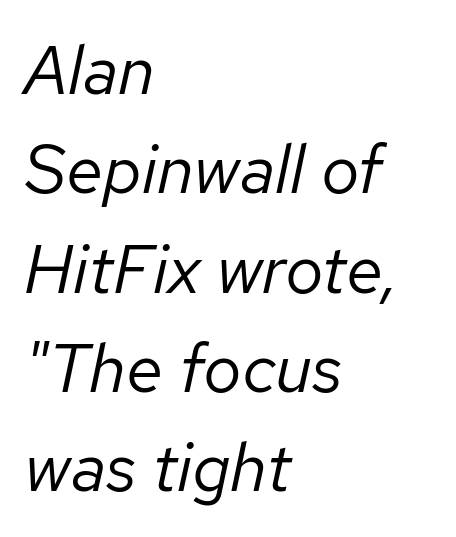
The image shows 68 px regular-weight type, italic (leaning right); set left-aligned, normal line spacing (1.46x), normal letter spacing, not underlined; low stroke contrast and a medium x-height.
